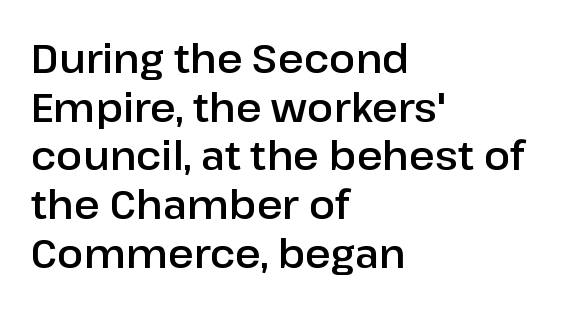
{"serif": "no", "italic": "no", "width": "normal", "stroke_contrast": "low", "x_height": "medium", "monospaced": "no", "underline": "no", "align": "left", "line_spacing": "normal", "line_spacing_ratio": 1.25, "letter_spacing": "normal", "letter_spacing_em": 0.0, "glyph_px": 39}
